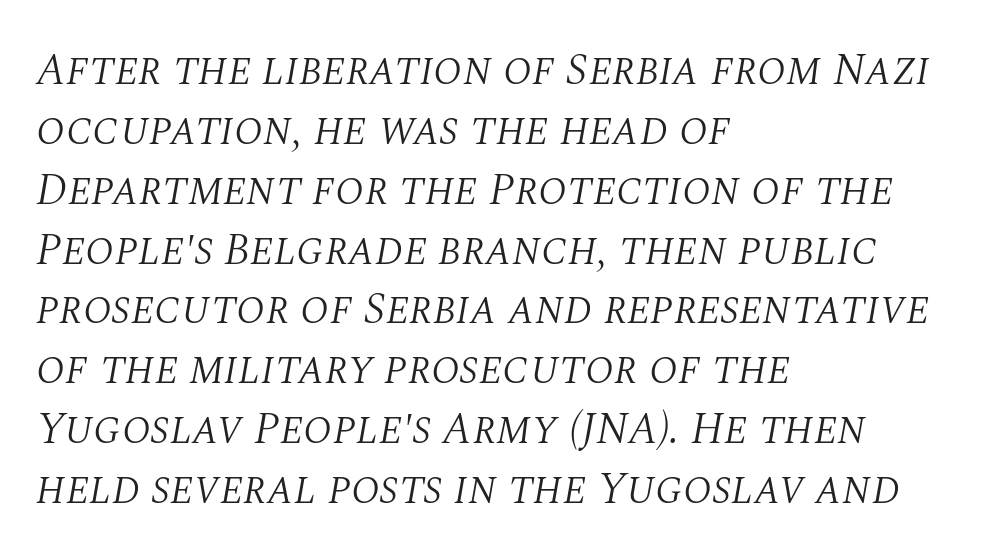
The image shows 45 px light serif type, italic (leaning right); set left-aligned, normal line spacing (1.33x), normal letter spacing, not underlined; medium stroke contrast and a large x-height.
